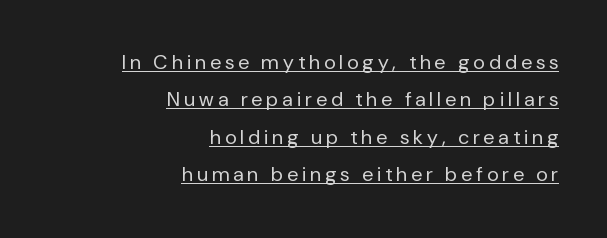
{"italic": "no", "bold": "no", "underline": "yes", "align": "right", "line_spacing_ratio": 1.87, "letter_spacing": "wide", "letter_spacing_em": 0.21, "glyph_px": 20}
